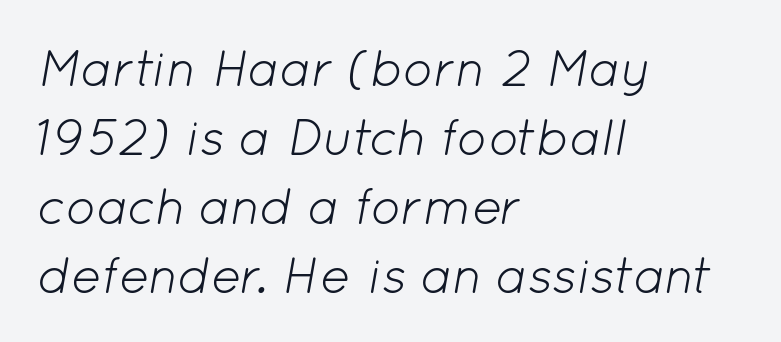
Here the designer chose a conventional face with non-uniform glyph widths. Stems and bowls with no extra thickness — not bold. The specimen omits any rule beneath the text block's lines. Quick note: italic. This rendering leaves character spacing at its baseline value.
